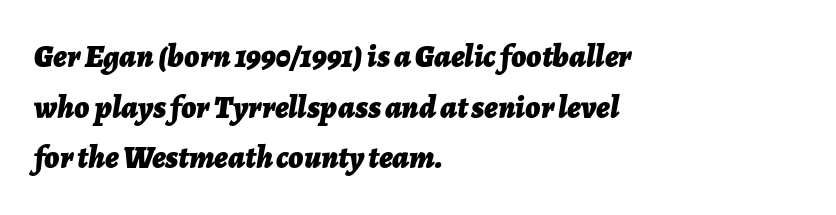
The image shows 32 px bold type, italic (leaning right); set left-aligned, normal line spacing (1.58x), normal letter spacing, not underlined; low stroke contrast and a medium x-height.
